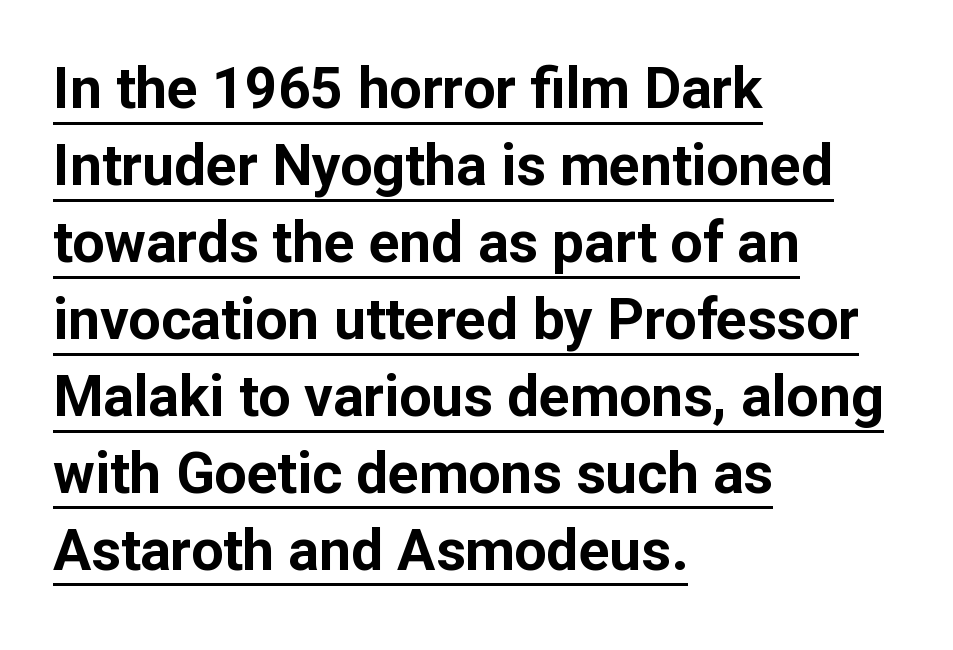
The image shows 57 px bold sans-serif type, upright; set left-aligned, normal line spacing (1.35x), normal letter spacing, underlined; low stroke contrast and a medium x-height.
